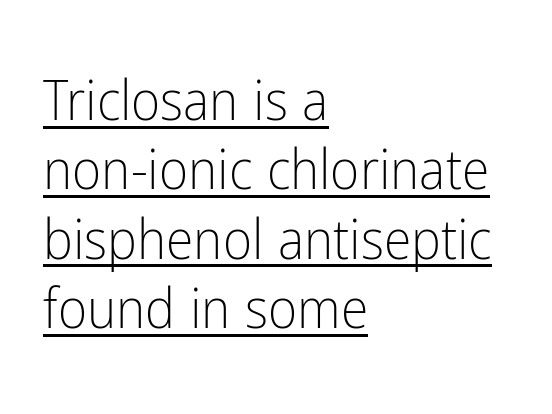
{"serif": "no", "italic": "no", "bold": "no", "weight": "light", "width": "condensed", "stroke_contrast": "low", "x_height": "medium", "monospaced": "no", "underline": "yes", "align": "left", "line_spacing_ratio": 1.24, "letter_spacing": "normal", "letter_spacing_em": 0.0, "glyph_px": 56}
